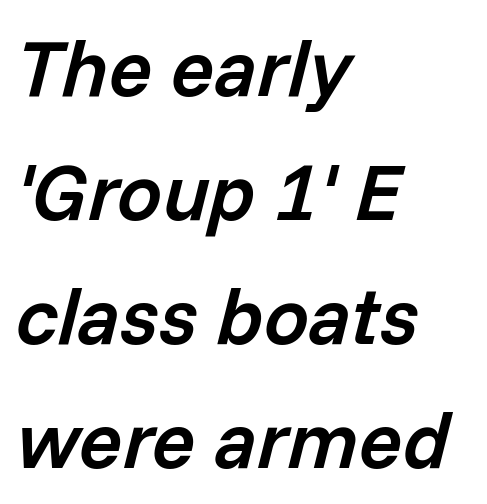
Q: Is the text bold? A: Semi-bold.
Q: Is the text italic (slanted)? A: Yes, it leans right by about 14 degrees.
Q: Is the text underlined? A: No.
Q: How is the paragraph aligned? A: Left-aligned.
Q: Is the spacing between letters normal or unusually wide? A: Normal.
Q: Is the spacing between lines tight, normal or loose? A: Normal.
Q: Width (condensed, normal, or wide)? A: Normal.
Q: Stroke contrast? A: Low.
Q: x-height? A: Medium.
Q: Monospaced? A: No.
